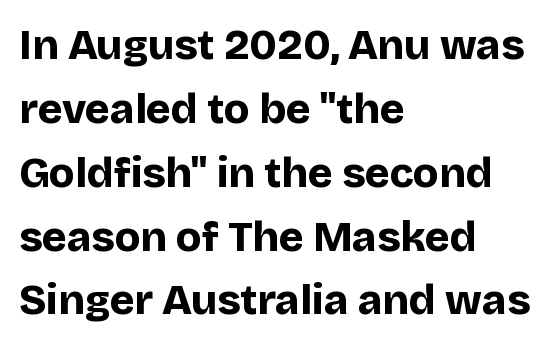
{"serif": "no", "italic": "no", "bold": "yes", "weight": "bold", "width": "normal", "stroke_contrast": "low", "x_height": "large", "monospaced": "no", "underline": "no", "align": "left", "line_spacing": "normal", "line_spacing_ratio": 1.52, "letter_spacing": "normal", "letter_spacing_em": 0.0, "glyph_px": 42}
